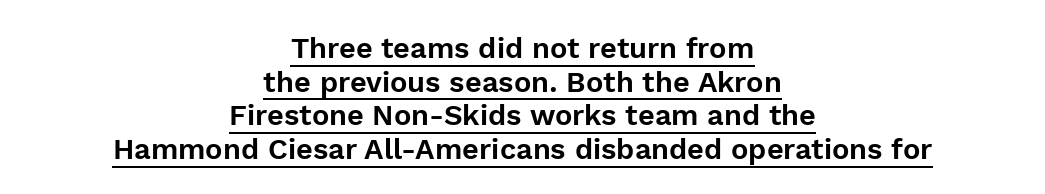
Q: Is the text italic (slanted)? A: No, it is upright.
Q: Is the typeface a serif or a sans-serif typeface? A: Sans-serif.
Q: Is the text underlined? A: Yes.
Q: How is the paragraph aligned? A: Centered.
Q: Is the spacing between letters normal or unusually wide? A: Normal.
Q: Width (condensed, normal, or wide)? A: Normal.
Q: x-height? A: Medium.
Q: Monospaced? A: No.
